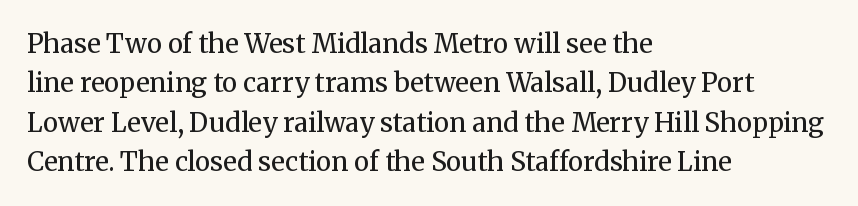
The image shows 26 px text type, upright; set left-aligned, normal line spacing (1.51x), normal letter spacing, not underlined.
